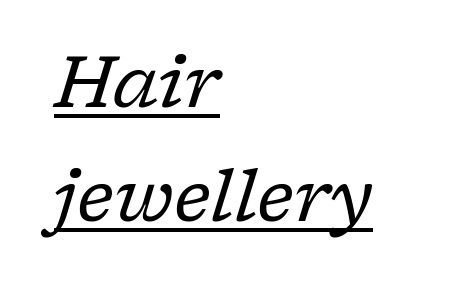
Q: Is the text bold? A: No.
Q: Is the text italic (slanted)? A: Yes, it leans right by about 17 degrees.
Q: Is the typeface a serif or a sans-serif typeface? A: Serif.
Q: Is the text underlined? A: Yes.
Q: How is the paragraph aligned? A: Left-aligned.
Q: Is the spacing between letters normal or unusually wide? A: Normal.
Q: Is the spacing between lines tight, normal or loose? A: Normal.
Q: Width (condensed, normal, or wide)? A: Normal.
Q: Stroke contrast? A: Low.
Q: x-height? A: Medium.
Q: Monospaced? A: No.
